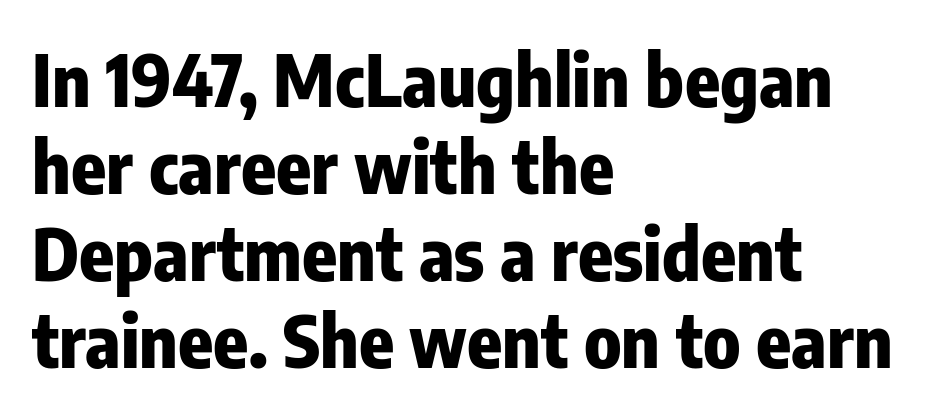
{"serif": "no", "italic": "no", "bold": "yes", "weight": "heavy", "width": "condensed", "stroke_contrast": "low", "x_height": "medium", "monospaced": "no", "underline": "no", "align": "left", "line_spacing_ratio": 1.21, "letter_spacing": "normal", "letter_spacing_em": 0.0, "glyph_px": 72}
